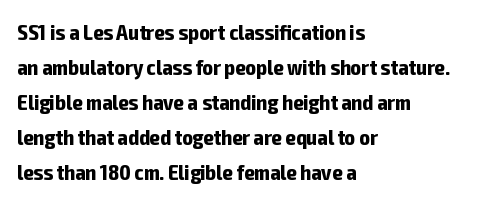
Horizontal bands of white between lines are of average thickness. The rendering keeps characters at their native spacing. Line beginnings align vertically; line endings do not. The font is running at its bold setting. No italicization has been applied; the sample stays upright.
